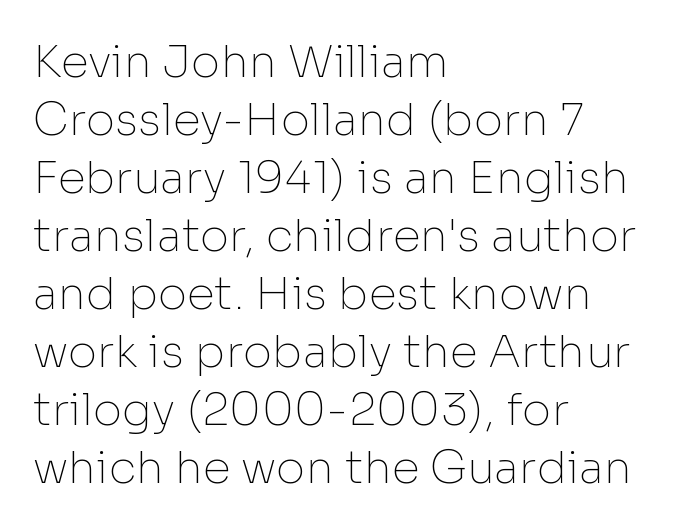
This rendering uses left alignment, leaving the right contour irregular. Characters remain perfectly vertical along every line. The gaps between neighbouring characters are ordinary and unremarkable. A light-to-regular cut is what we see here.
